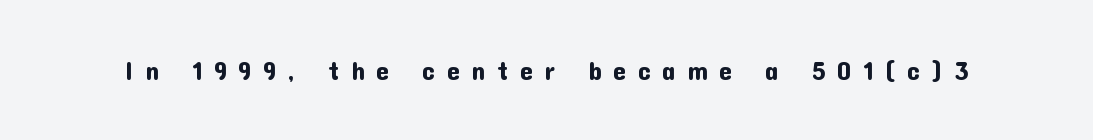
{"italic": "no", "underline": "no", "letter_spacing": "wide", "letter_spacing_em": 0.44, "glyph_px": 26}
